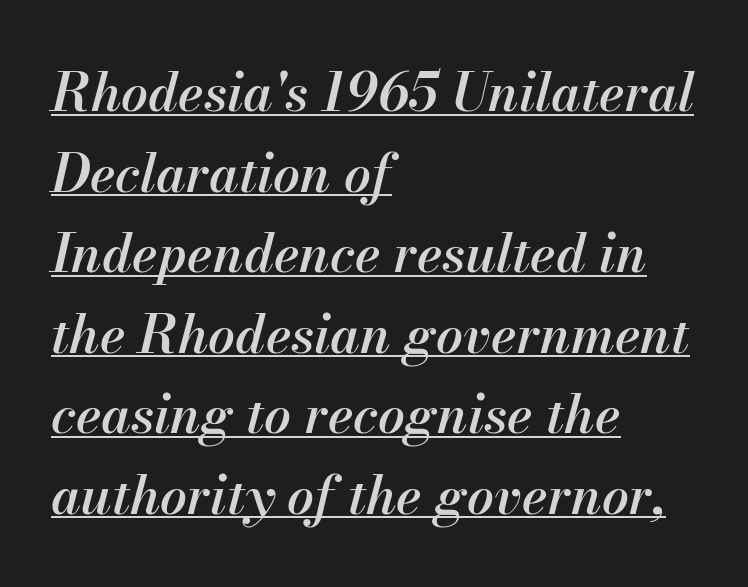
The axis of the letterforms is tilted away from vertical. Vertical spacing — default. Between one letter and the next there's only the usual sliver of space. Strokes here are thickened, but only to semibold level.
